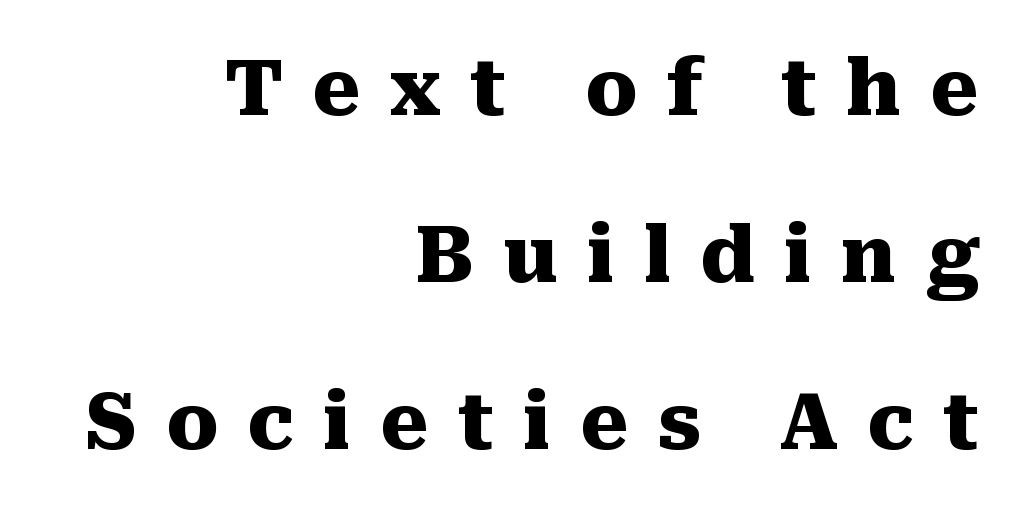
{"serif": "yes", "italic": "no", "bold": "yes", "weight": "heavy", "width": "normal", "stroke_contrast": "medium", "x_height": "medium", "monospaced": "no", "underline": "no", "align": "right", "line_spacing": "loose", "line_spacing_ratio": 2.17, "letter_spacing": "wide", "letter_spacing_em": 0.38, "glyph_px": 77}
